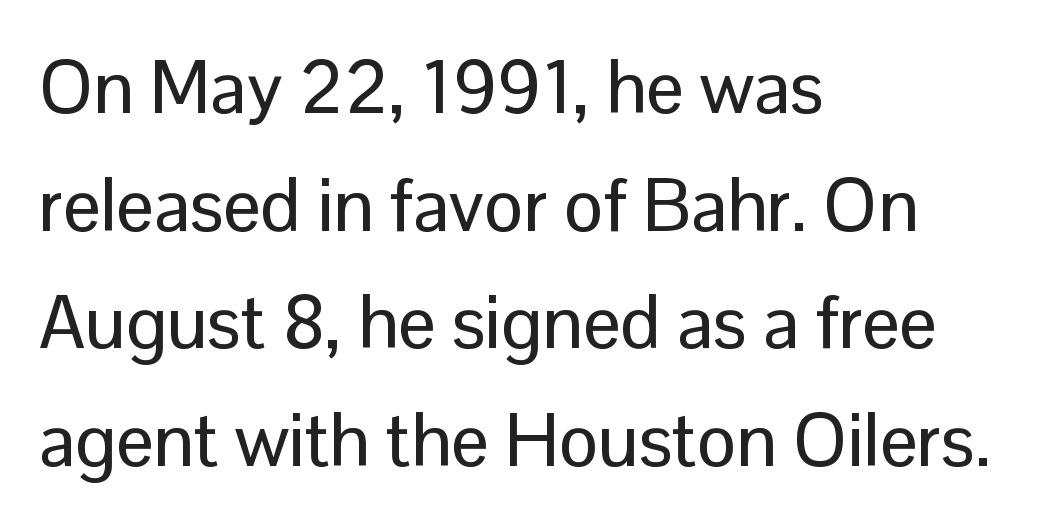
Q: Is the text italic (slanted)? A: No, it is upright.
Q: Is the typeface a serif or a sans-serif typeface? A: Sans-serif.
Q: Is the text underlined? A: No.
Q: How is the paragraph aligned? A: Left-aligned.
Q: Is the spacing between letters normal or unusually wide? A: Normal.
Q: Is the spacing between lines tight, normal or loose? A: Normal.
Q: Width (condensed, normal, or wide)? A: Normal.
Q: Stroke contrast? A: Low.
Q: x-height? A: Medium.
Q: Monospaced? A: No.
